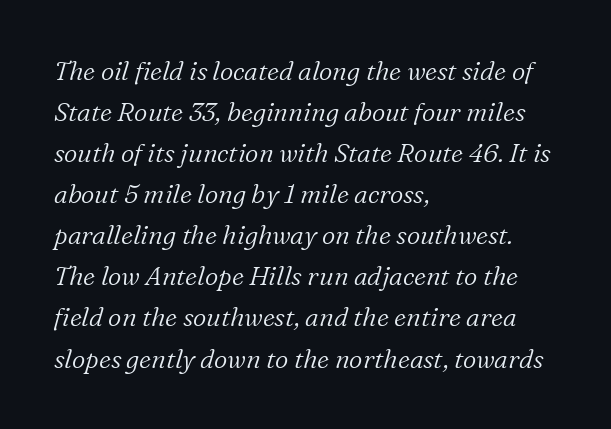
The image shows 26 px text type, italic (leaning right); set left-aligned, normal line spacing (1.58x), normal letter spacing, not underlined.
